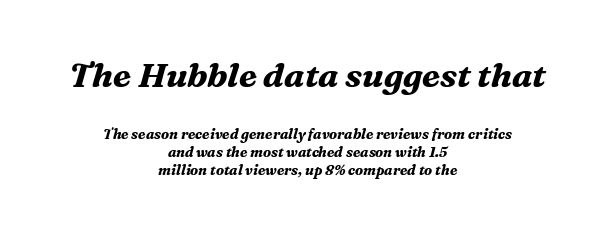
The more generous point size was reserved for the upper chunk. Quick note: italic. Is the letter spacing exaggerated? No — it looks like the ordinary default. Line spacing here is normal.
